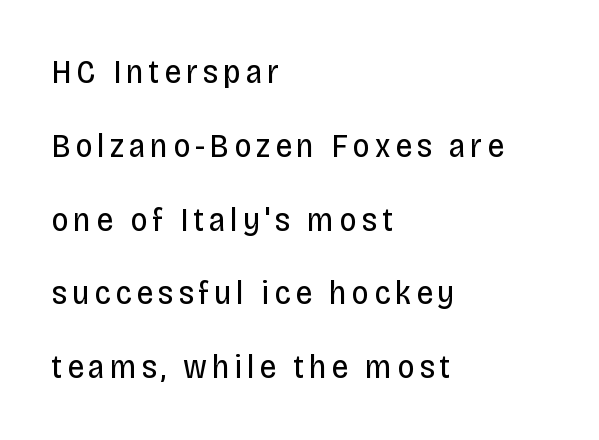
The space directly below the letters is spotless. The ragged edge is on the right, which tells us the setting is flush left. Nope, not italic — everything's standing straight. Note the varied advance widths — an 'i' is clearly narrower than an 'm'.
